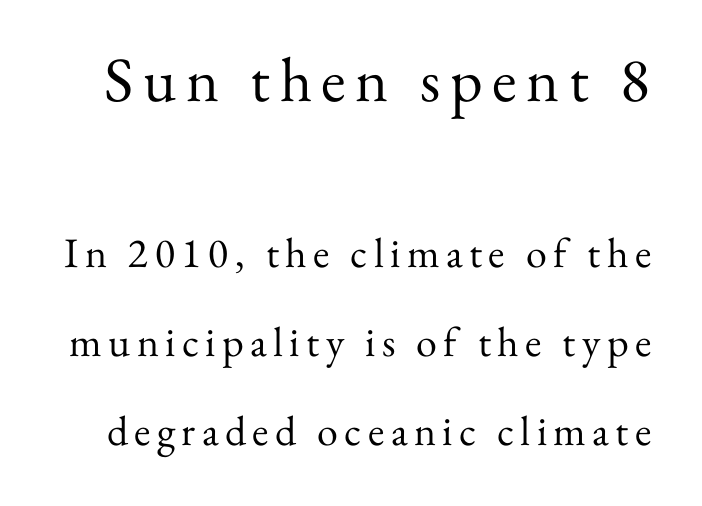
{"serif": "yes", "italic": "no", "bold": "no", "weight": "regular", "width": "normal", "stroke_contrast": "medium", "x_height": "small", "monospaced": "no", "underline": "no", "line_spacing": "loose", "line_spacing_ratio": 2.11, "larger_block": "first", "size_ratio": 1.5, "glyph_px": 63}
